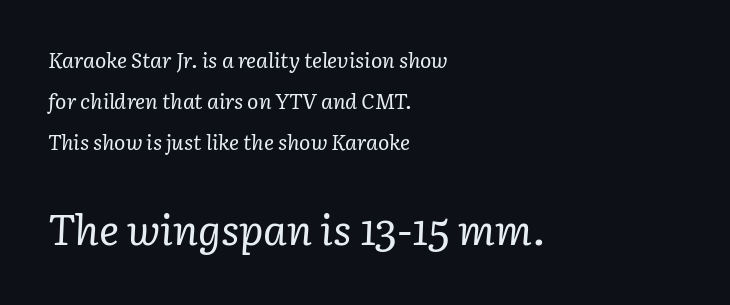
The image shows 42 px regular-weight serif type, italic (leaning right); set left-aligned, loose line spacing (1.96x), normal letter spacing, not underlined; the second (bottom) block is 2.0x larger; low stroke contrast and a medium x-height.
